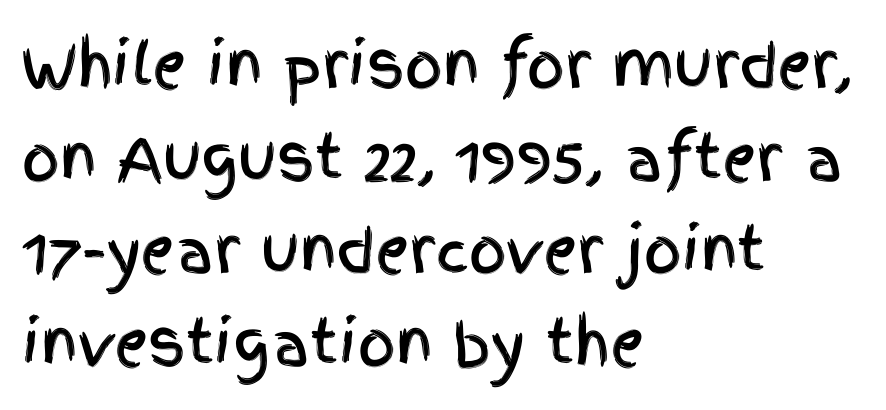
The image shows 59 px condensed sans-serif type, upright; set left-aligned, normal line spacing (1.57x), normal letter spacing, not underlined; a large x-height.
